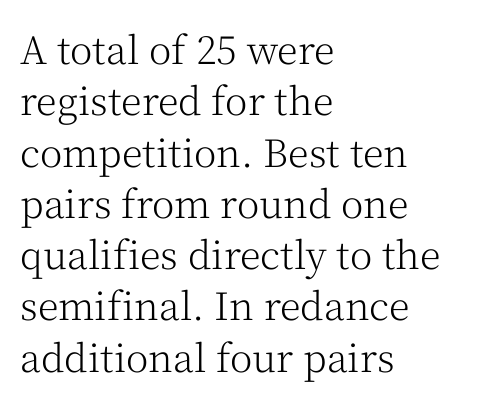
{"serif": "yes", "italic": "no", "bold": "no", "weight": "light", "width": "normal", "stroke_contrast": "medium", "x_height": "medium", "monospaced": "no", "underline": "no", "align": "left", "line_spacing": "normal", "line_spacing_ratio": 1.35, "letter_spacing": "normal", "letter_spacing_em": 0.0, "glyph_px": 38}
